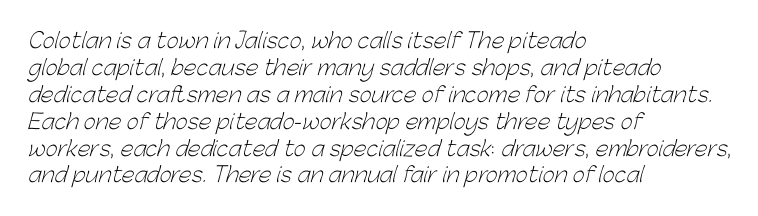
The image shows 21 px text type; set left-aligned, normal line spacing (1.28x), normal letter spacing, not underlined.
